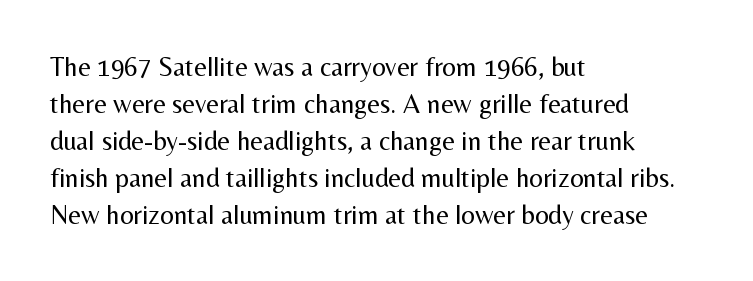
{"italic": "no", "bold": "no", "underline": "no", "align": "left", "line_spacing": "normal", "line_spacing_ratio": 1.37, "letter_spacing": "normal", "letter_spacing_em": 0.0, "glyph_px": 27}
